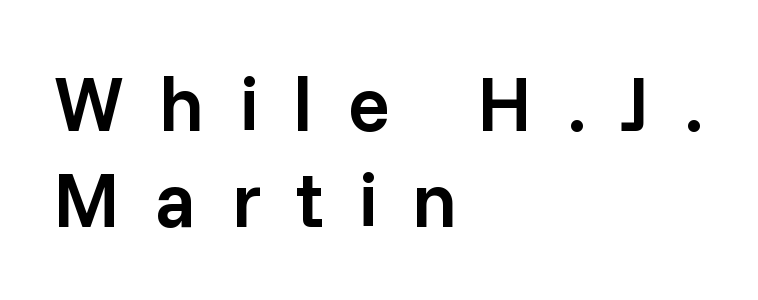
The image shows 78 px semibold sans-serif type, upright; set left-aligned, line spacing 1.23x, unusually wide letter spacing (+0.44 em), not underlined; low stroke contrast and a medium x-height.
